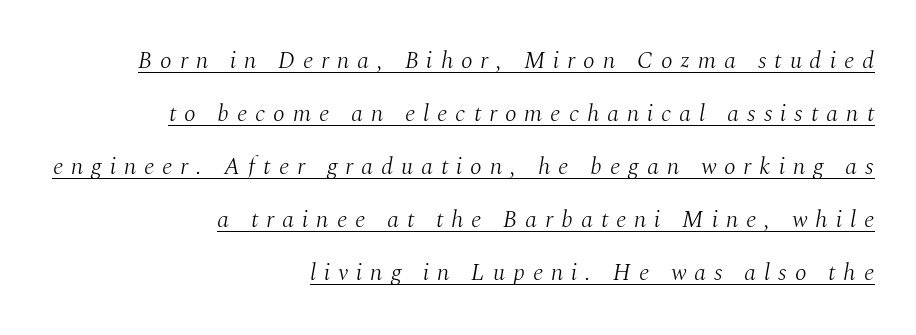
{"italic": "yes", "lean": "right", "slant_degrees": 10, "bold": "no", "underline": "yes", "align": "right", "line_spacing": "loose", "line_spacing_ratio": 2.21, "letter_spacing": "wide", "letter_spacing_em": 0.33, "glyph_px": 24}
